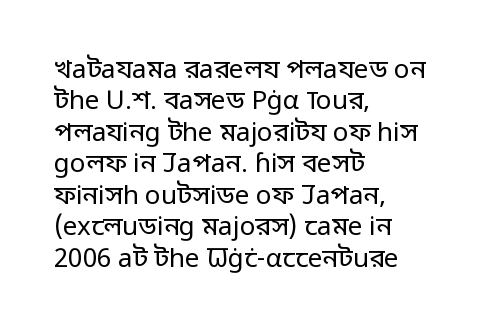
What stands out about the letter spacing? Nothing — it is the standard amount. The rendering anchors every line to the left-hand side. A light-to-regular cut is what we see here. Ordinary non-slanted type is in use.
